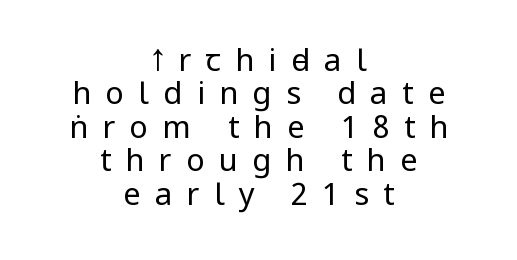
{"serif": "no", "italic": "no", "bold": "no", "weight": "regular", "width": "condensed", "stroke_contrast": "low", "x_height": "large", "monospaced": "no", "underline": "no", "align": "center", "line_spacing": "tight", "line_spacing_ratio": 1.08, "letter_spacing": "wide", "letter_spacing_em": 0.46, "glyph_px": 31}
